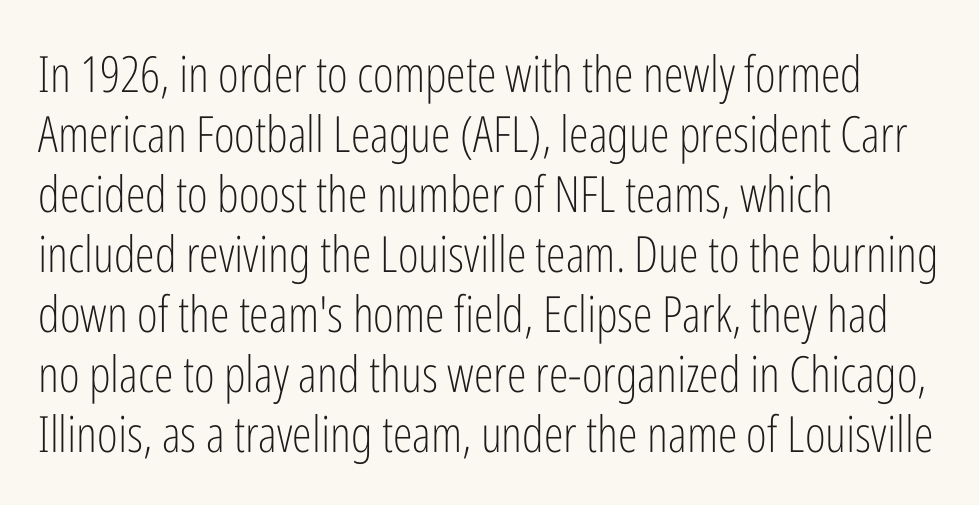
The image shows 50 px light, condensed sans-serif type, upright; set left-aligned, line spacing 1.2x, normal letter spacing, not underlined; low stroke contrast and a medium x-height.
